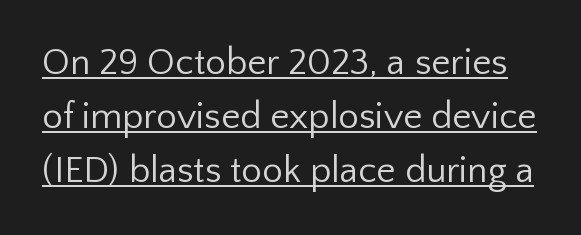
You could not count columns in this text — the font is proportionally spaced. Every word sits above its own underline. Weight: not bold — regular or lighter. The designer left line spacing at the default. The typeface chosen for these lines omits serifs.
